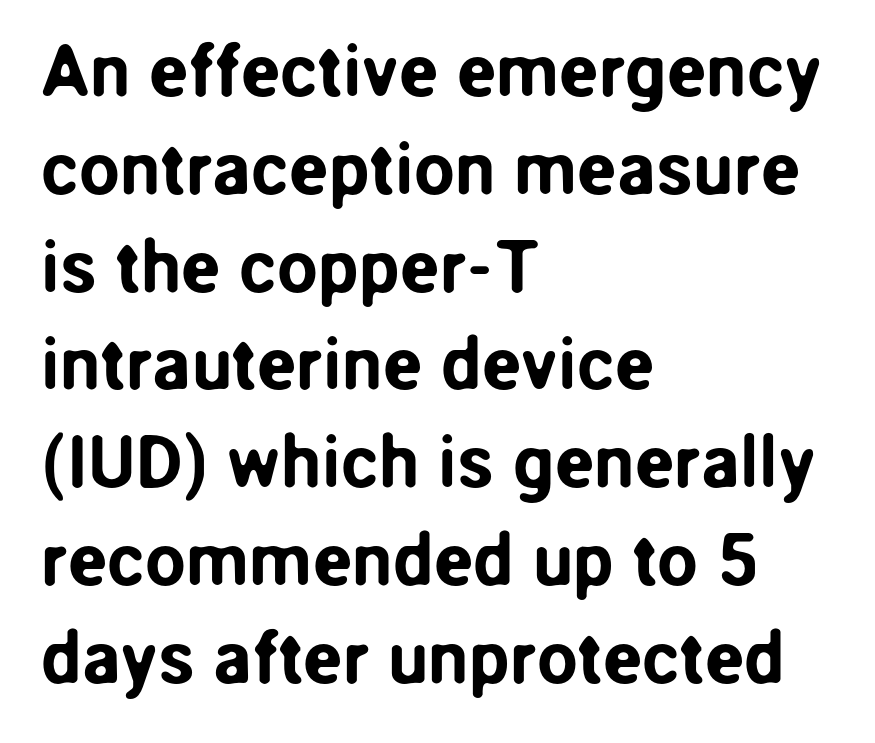
Q: Is the text italic (slanted)? A: No, it is upright.
Q: Is the typeface a serif or a sans-serif typeface? A: Sans-serif.
Q: Is the text underlined? A: No.
Q: How is the paragraph aligned? A: Left-aligned.
Q: Is the spacing between letters normal or unusually wide? A: Normal.
Q: Is the spacing between lines tight, normal or loose? A: Normal.
Q: Width (condensed, normal, or wide)? A: Normal.
Q: Stroke contrast? A: Low.
Q: x-height? A: Medium.
Q: Monospaced? A: No.
